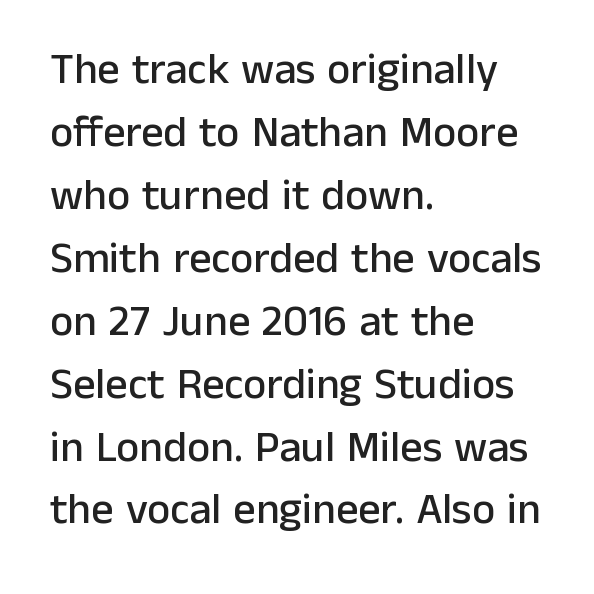
{"serif": "no", "italic": "no", "width": "normal", "stroke_contrast": "low", "x_height": "medium", "monospaced": "no", "underline": "no", "align": "left", "line_spacing": "normal", "line_spacing_ratio": 1.43, "letter_spacing": "normal", "letter_spacing_em": 0.0, "glyph_px": 44}
